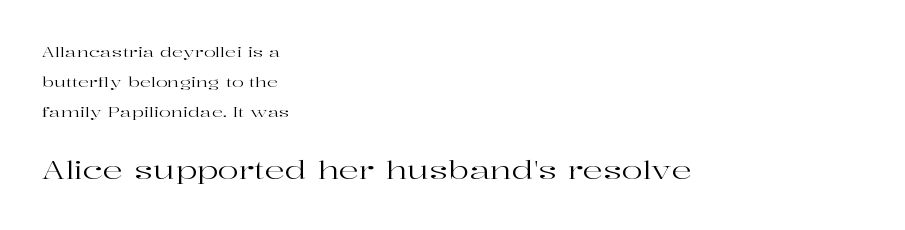
{"italic": "no", "bold": "no", "underline": "no", "align": "left", "line_spacing": "loose", "line_spacing_ratio": 2.15, "letter_spacing": "normal", "letter_spacing_em": 0.0, "larger_block": "second", "size_ratio": 1.79, "glyph_px": 25}
